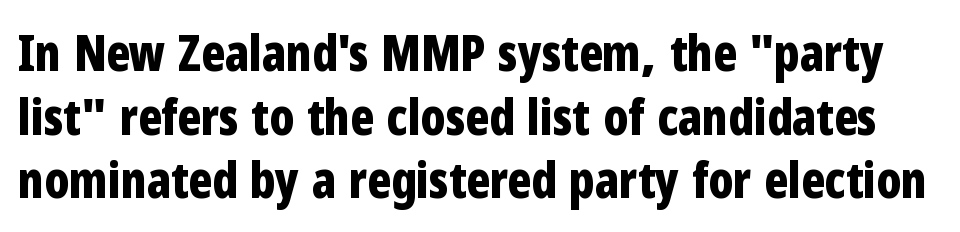
Q: Is the text bold? A: Yes.
Q: Is the text italic (slanted)? A: No, it is upright.
Q: Is the typeface a serif or a sans-serif typeface? A: Sans-serif.
Q: Is the text underlined? A: No.
Q: Is the spacing between letters normal or unusually wide? A: Normal.
Q: Is the spacing between lines tight, normal or loose? A: Normal.
Q: Width (condensed, normal, or wide)? A: Condensed.
Q: Stroke contrast? A: Low.
Q: x-height? A: Medium.
Q: Monospaced? A: No.
